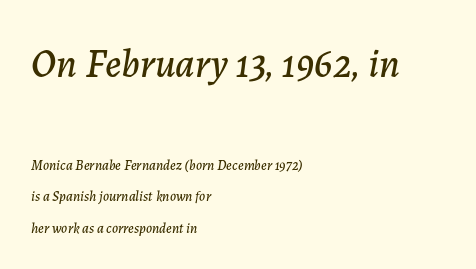
Left-aligned paragraph, ragged on the right. Line spacing here is loose. Is the lower block the larger one? No — the upper block carries the bigger type. When letters slant like this, we call the style italic. The rendering uses natural spacing where letterforms have individual widths. Only glyphs here, with clear space below each row.
